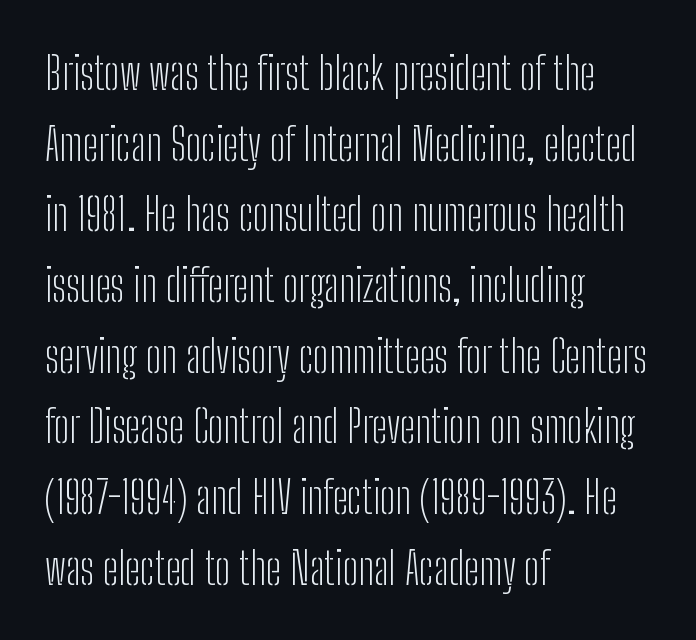
Q: Is the text bold? A: No.
Q: Is the text italic (slanted)? A: No, it is upright.
Q: Is the typeface a serif or a sans-serif typeface? A: Sans-serif.
Q: Is the text underlined? A: No.
Q: How is the paragraph aligned? A: Left-aligned.
Q: Is the spacing between letters normal or unusually wide? A: Normal.
Q: Is the spacing between lines tight, normal or loose? A: Normal.
Q: Width (condensed, normal, or wide)? A: Condensed.
Q: Stroke contrast? A: Low.
Q: x-height? A: Medium.
Q: Monospaced? A: No.
